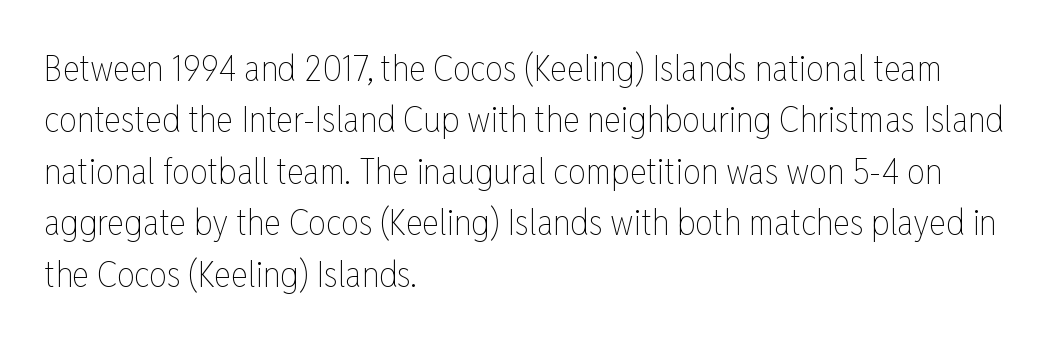
The image shows 36 px thin, condensed type, upright; set left-aligned, normal line spacing (1.43x), normal letter spacing, not underlined; low stroke contrast and a medium x-height.
